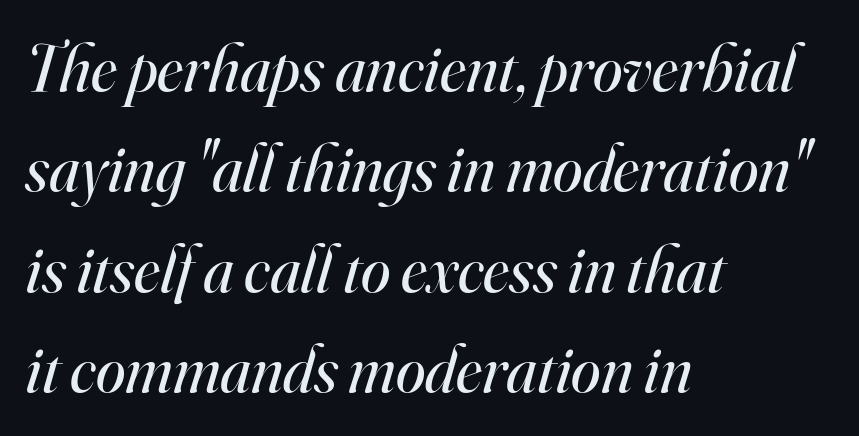
{"serif": "yes", "italic": "yes", "lean": "right", "slant_degrees": 16, "bold": "no", "weight": "regular", "width": "normal", "stroke_contrast": "high", "x_height": "small", "monospaced": "no", "underline": "no", "align": "left", "line_spacing": "normal", "line_spacing_ratio": 1.5, "letter_spacing": "normal", "letter_spacing_em": 0.0, "glyph_px": 67}
